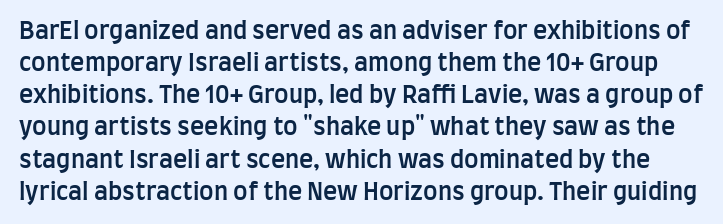
The image shows 24 px text type, upright; set normal line spacing (1.34x), normal letter spacing, not underlined.
